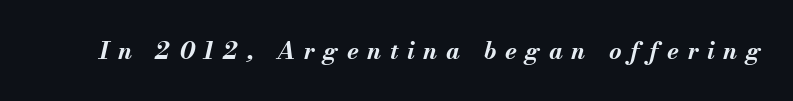
Q: Is the text bold? A: Yes.
Q: Is the text italic (slanted)? A: Yes, it leans right by about 13 degrees.
Q: Is the text underlined? A: No.
Q: Is the spacing between letters normal or unusually wide? A: Unusually wide.
